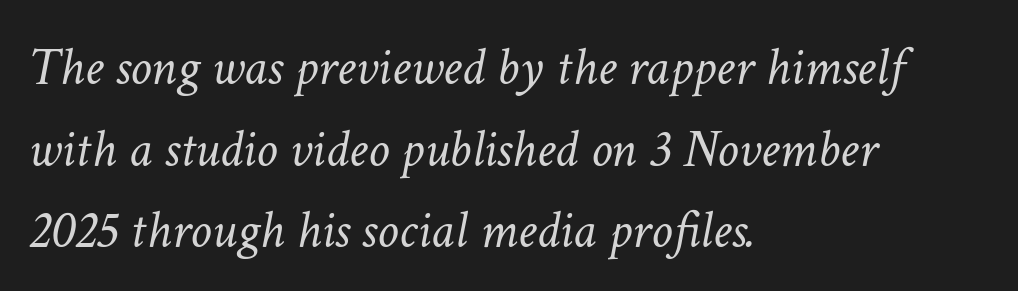
The image shows 54 px light type, italic (leaning right); set left-aligned, normal line spacing (1.51x), normal letter spacing, not underlined; low stroke contrast and a medium x-height.
